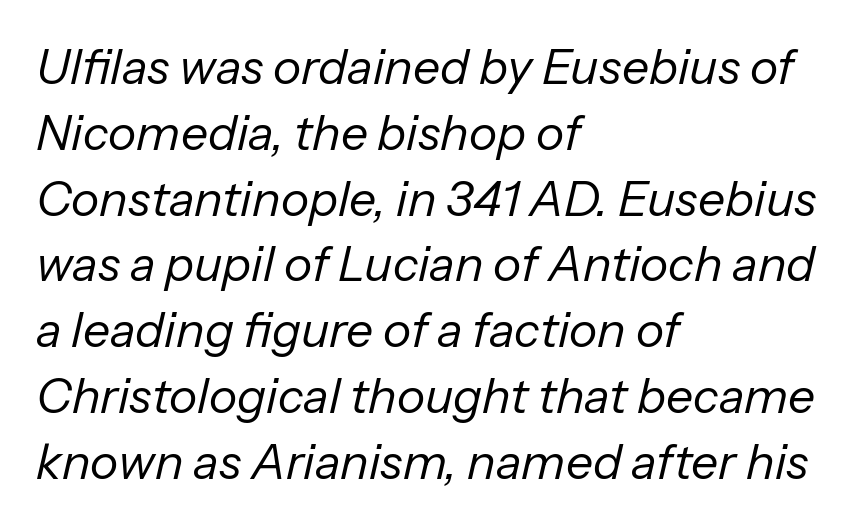
Q: Is the text bold? A: No.
Q: Is the text italic (slanted)? A: Yes, it leans right by about 13 degrees.
Q: Is the text underlined? A: No.
Q: How is the paragraph aligned? A: Left-aligned.
Q: Is the spacing between letters normal or unusually wide? A: Normal.
Q: Is the spacing between lines tight, normal or loose? A: Normal.
Q: Width (condensed, normal, or wide)? A: Normal.
Q: Stroke contrast? A: Low.
Q: x-height? A: Medium.
Q: Monospaced? A: No.
